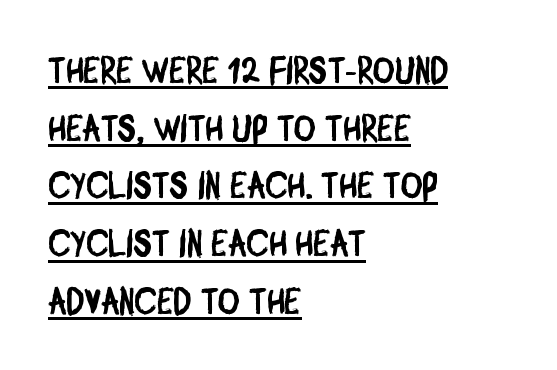
{"serif": "no", "width": "condensed", "stroke_contrast": "low", "x_height": "large", "monospaced": "no", "underline": "yes", "align": "left", "line_spacing": "normal", "line_spacing_ratio": 1.56, "letter_spacing": "normal", "letter_spacing_em": 0.0, "glyph_px": 37}
